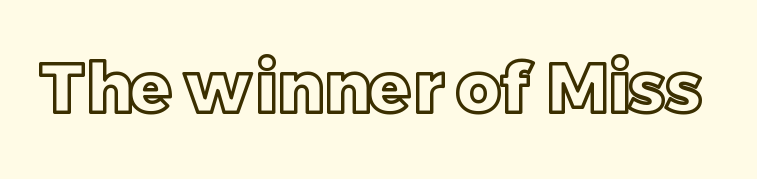
Q: Is the text italic (slanted)? A: No, it is upright.
Q: Is the text underlined? A: No.
Q: Is the spacing between letters normal or unusually wide? A: Normal.
Q: Width (condensed, normal, or wide)? A: Normal.
Q: x-height? A: Large.
Q: Monospaced? A: No.
